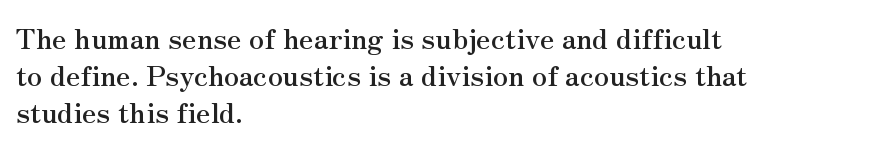
Q: Is the text italic (slanted)? A: No, it is upright.
Q: Is the typeface a serif or a sans-serif typeface? A: Serif.
Q: Is the text underlined? A: No.
Q: How is the paragraph aligned? A: Left-aligned.
Q: Is the spacing between letters normal or unusually wide? A: Normal.
Q: Is the spacing between lines tight, normal or loose? A: Normal.
Q: Width (condensed, normal, or wide)? A: Normal.
Q: Stroke contrast? A: Medium.
Q: x-height? A: Small.
Q: Monospaced? A: No.
